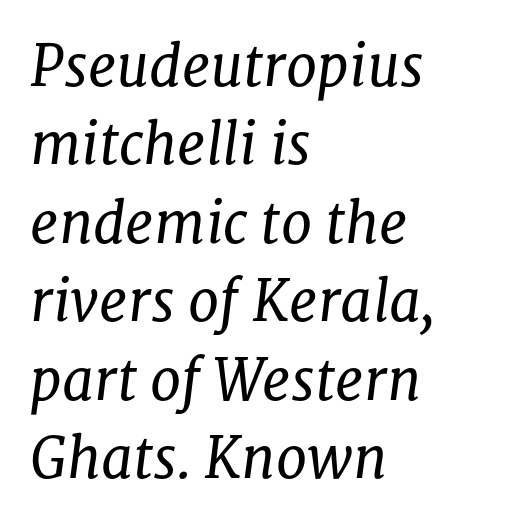
Q: Is the text bold? A: No.
Q: Is the text italic (slanted)? A: Yes, it leans right by about 8 degrees.
Q: Is the typeface a serif or a sans-serif typeface? A: Serif.
Q: Is the text underlined? A: No.
Q: How is the paragraph aligned? A: Left-aligned.
Q: Is the spacing between letters normal or unusually wide? A: Normal.
Q: Is the spacing between lines tight, normal or loose? A: Normal.
Q: Width (condensed, normal, or wide)? A: Normal.
Q: Stroke contrast? A: Low.
Q: x-height? A: Medium.
Q: Monospaced? A: No.
